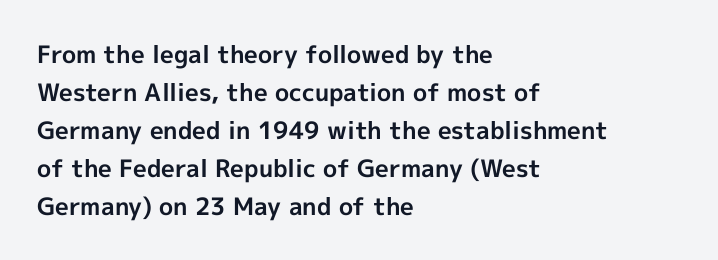
The space between consecutive lines is moderate. Alignment: flush left. The passage shown is not underscored anywhere. The type is set solid horizontally, with unmodified tracking. The characters look thick and weighty, a clear bold. Unlike italic type, these characters show no tilt at all.
